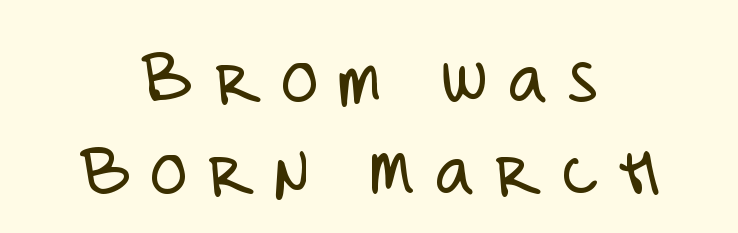
{"serif": "no", "italic": "no", "bold": "no", "weight": "light", "width": "condensed", "stroke_contrast": "low", "x_height": "large", "monospaced": "no", "underline": "no", "align": "center", "line_spacing_ratio": 1.23, "letter_spacing": "wide", "letter_spacing_em": 0.27, "glyph_px": 75}
